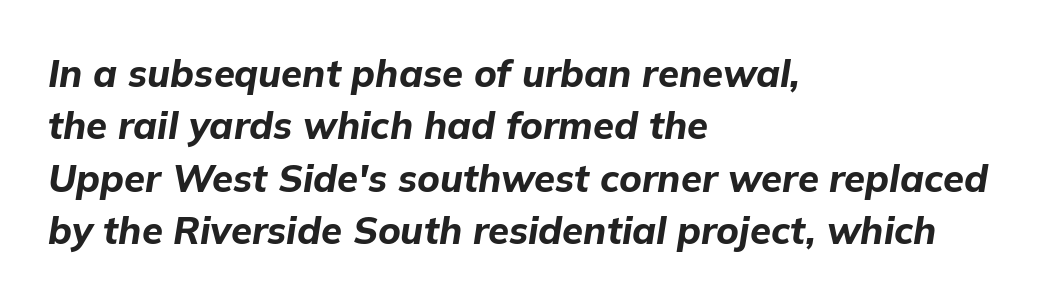
Standard letterfit; no display-style spreading of the glyphs. The compositor pushed each line to the left boundary. The passage shown is typed in a proportional face where columns would drift. Lines of text with bare space underneath. Honestly, the row spacing looks completely unremarkable. Thick stems and heavy bowls — unmistakably bold.
